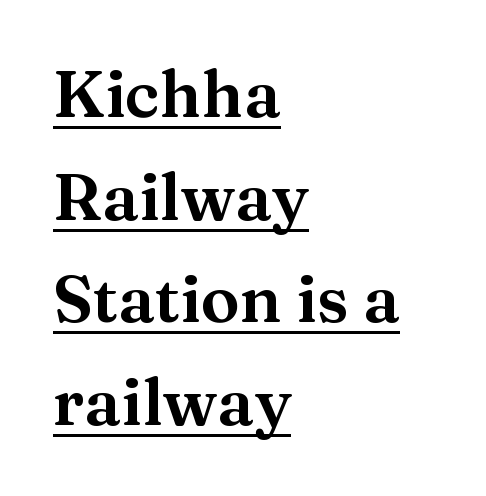
{"serif": "yes", "italic": "no", "width": "wide", "stroke_contrast": "medium", "x_height": "medium", "monospaced": "no", "underline": "yes", "align": "left", "line_spacing": "normal", "line_spacing_ratio": 1.58, "letter_spacing": "normal", "letter_spacing_em": 0.0, "glyph_px": 65}
